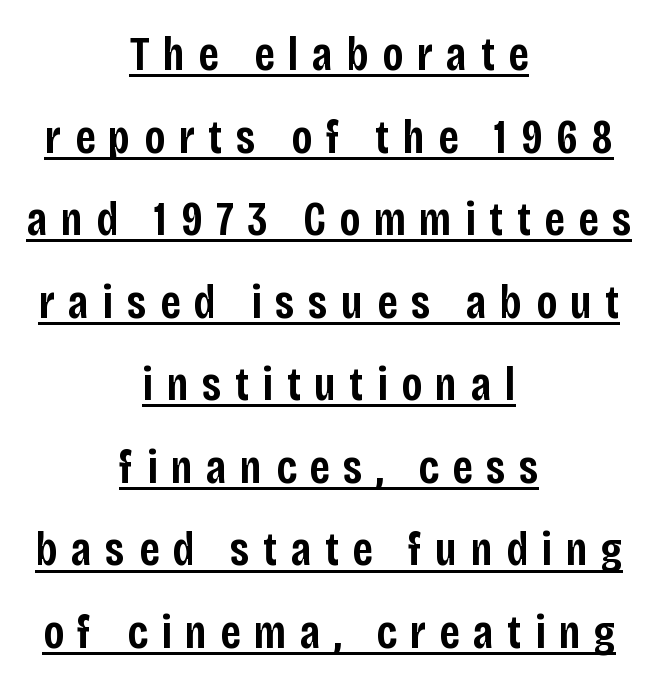
The image shows 48 px semibold, condensed sans-serif type, upright; set centered, line spacing 1.72x, unusually wide letter spacing (+0.28 em), underlined; low stroke contrast and a large x-height.
